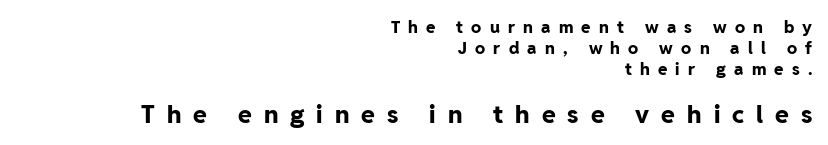
Weight check: bold — yes, fully. The rendering enlarges the type as you move from the upper chunk to the lower. Display-style spreading of the glyphs; the letterfit is very open. In CSS terms this would be text-align: right. Clear beneath every line of the passage.
